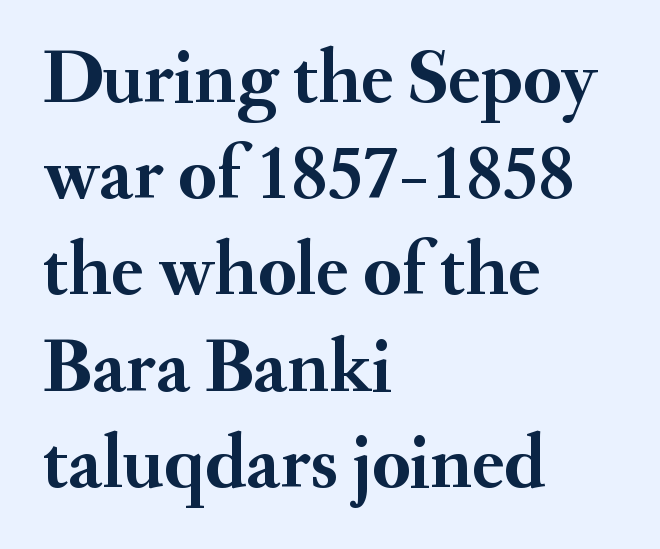
{"serif": "yes", "italic": "no", "bold": "yes", "weight": "semibold", "width": "normal", "stroke_contrast": "medium", "x_height": "small", "monospaced": "no", "underline": "no", "align": "left", "line_spacing": "normal", "line_spacing_ratio": 1.25, "letter_spacing": "normal", "letter_spacing_em": 0.0, "glyph_px": 77}
